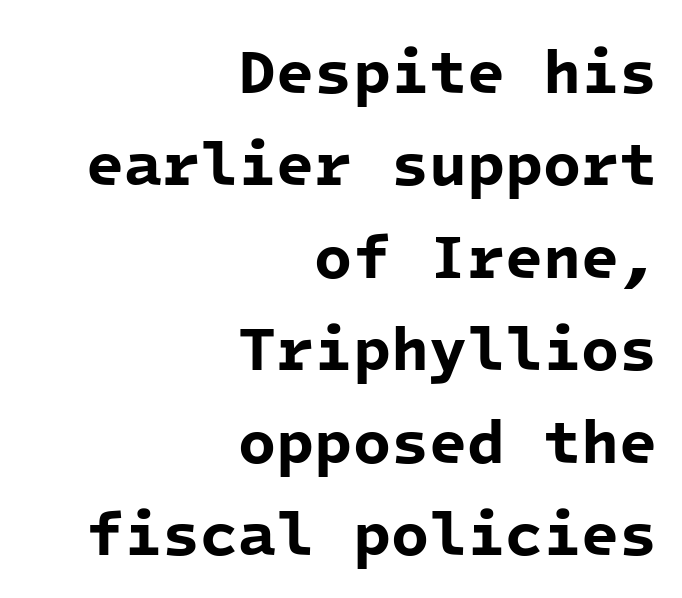
{"serif": "no", "bold": "yes", "weight": "bold", "width": "normal", "stroke_contrast": "low", "x_height": "medium", "monospaced": "yes", "underline": "no", "align": "right", "line_spacing": "normal", "line_spacing_ratio": 1.49, "letter_spacing": "normal", "letter_spacing_em": 0.0, "glyph_px": 62}
